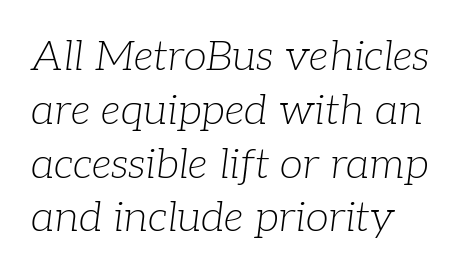
{"serif": "yes", "italic": "yes", "lean": "right", "slant_degrees": 7, "bold": "no", "weight": "light", "width": "normal", "stroke_contrast": "low", "x_height": "medium", "monospaced": "no", "underline": "no", "line_spacing": "normal", "line_spacing_ratio": 1.28, "letter_spacing": "normal", "letter_spacing_em": 0.0, "glyph_px": 42}
